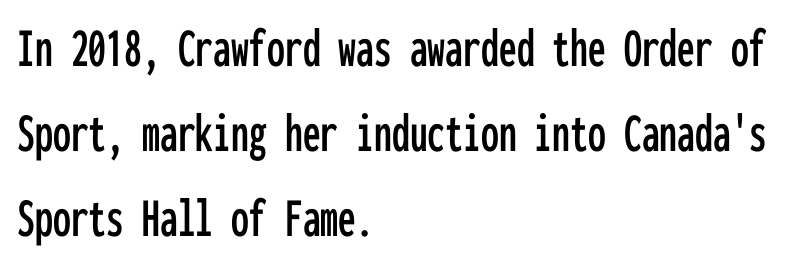
Teacher's note: observe the even left margin — that is flush-left alignment. The text was rendered using a sans face with plain stroke endings. Notice how the stems are strictly vertical — no italics here. Regular leading. The type is set solid horizontally, with unmodified tracking.
